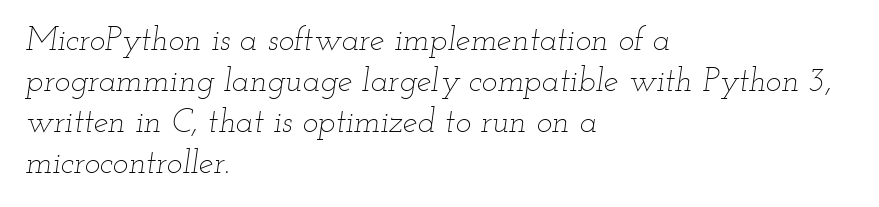
The image shows 33 px thin, wide type, italic (leaning right); set left-aligned, line spacing 1.24x, normal letter spacing, not underlined; low stroke contrast and a small x-height.
